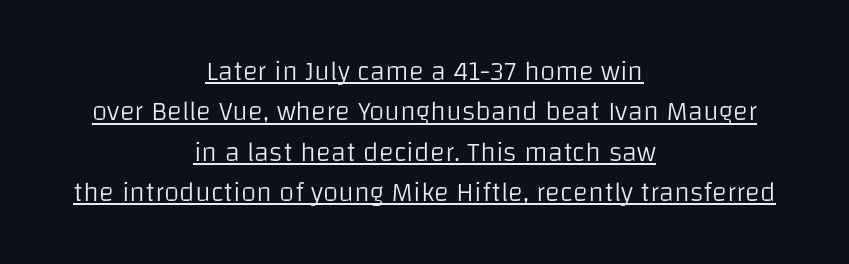
{"serif": "no", "italic": "no", "bold": "no", "weight": "light", "width": "normal", "stroke_contrast": "low", "x_height": "large", "monospaced": "no", "underline": "yes", "align": "center", "line_spacing": "normal", "line_spacing_ratio": 1.44, "letter_spacing": "normal", "letter_spacing_em": 0.0, "glyph_px": 28}
